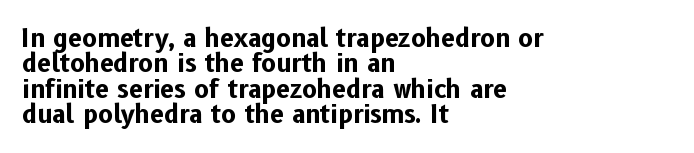
Letter spacing: default. Is the type bold? Yes — the strokes are clearly thick and heavy. The type sits square on the baseline with zero lean. Check the space under the baseline: it is left empty. The text block is weighted toward the left margin, trailing off unevenly rightward. Notice how descenders almost collide with the ascenders below — that's tight leading.
